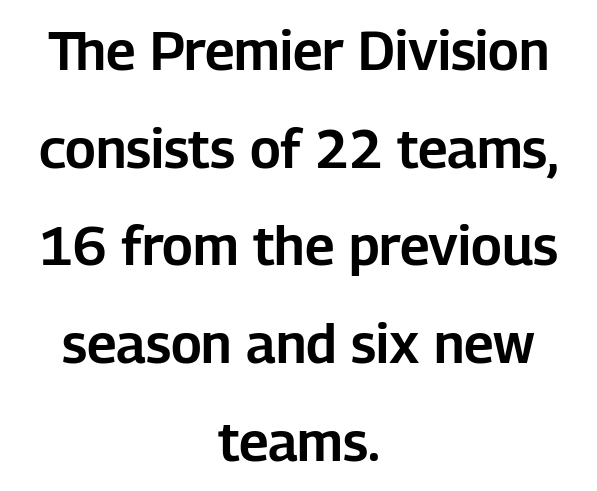
The image shows 54 px sans-serif type, upright; set centered, line spacing 1.81x, normal letter spacing, not underlined; low stroke contrast and a medium x-height.
